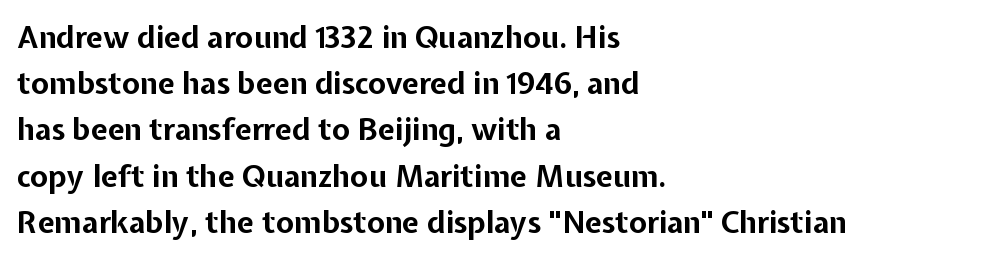
In terms of letterform style, serifs are entirely absent. Only glyphs here, with clear space below each row. Summary of weight: heavy, a full bold. The lettering stays uniformly vertical, giving the passage a roman look. Spacing verdict: proportional, widths tailored to each character.
